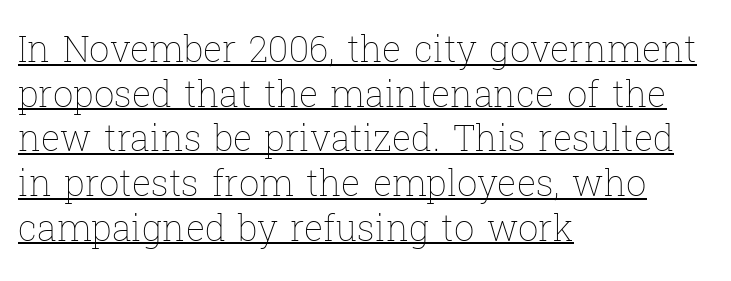
{"italic": "no", "bold": "no", "weight": "thin", "width": "normal", "stroke_contrast": "low", "x_height": "medium", "monospaced": "no", "underline": "yes", "align": "left", "line_spacing_ratio": 1.24, "letter_spacing": "normal", "letter_spacing_em": 0.0, "glyph_px": 36}
